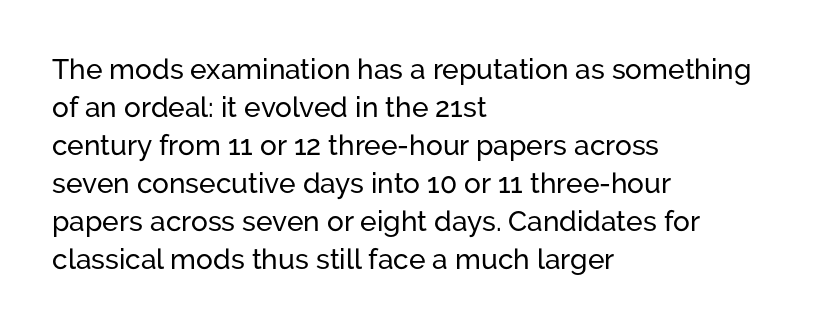
Q: Is the text italic (slanted)? A: No, it is upright.
Q: Is the typeface a serif or a sans-serif typeface? A: Sans-serif.
Q: Is the text underlined? A: No.
Q: How is the paragraph aligned? A: Left-aligned.
Q: Is the spacing between letters normal or unusually wide? A: Normal.
Q: Is the spacing between lines tight, normal or loose? A: Normal.
Q: Width (condensed, normal, or wide)? A: Normal.
Q: Stroke contrast? A: Low.
Q: x-height? A: Medium.
Q: Monospaced? A: No.
